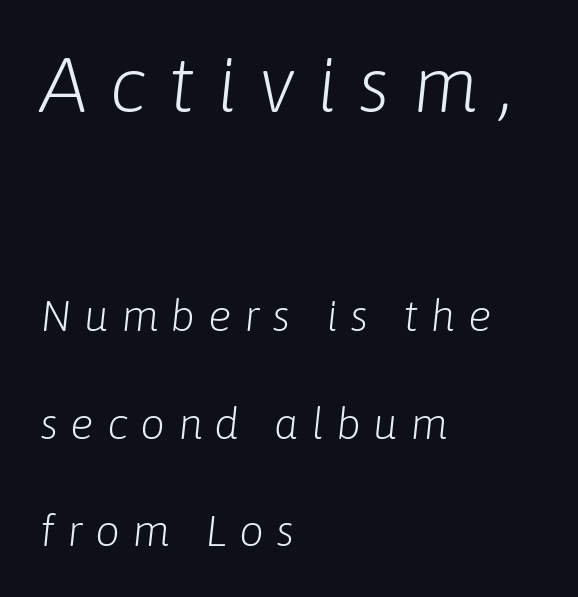
{"italic": "yes", "lean": "right", "slant_degrees": 6, "bold": "no", "weight": "light", "width": "normal", "stroke_contrast": "low", "x_height": "medium", "monospaced": "no", "underline": "no", "align": "left", "line_spacing": "loose", "line_spacing_ratio": 2.44, "letter_spacing": "wide", "letter_spacing_em": 0.28, "larger_block": "first", "size_ratio": 1.75, "glyph_px": 77}
